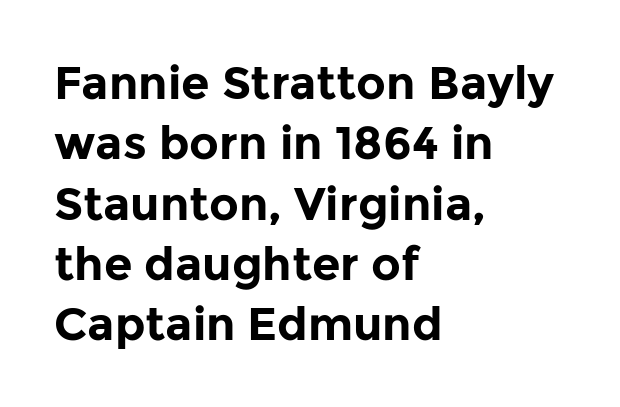
Q: Is the text bold? A: Yes.
Q: Is the text italic (slanted)? A: No, it is upright.
Q: Is the typeface a serif or a sans-serif typeface? A: Sans-serif.
Q: Is the text underlined? A: No.
Q: How is the paragraph aligned? A: Left-aligned.
Q: Is the spacing between letters normal or unusually wide? A: Normal.
Q: Is the spacing between lines tight, normal or loose? A: Normal.
Q: Width (condensed, normal, or wide)? A: Normal.
Q: Stroke contrast? A: Low.
Q: x-height? A: Medium.
Q: Monospaced? A: No.
